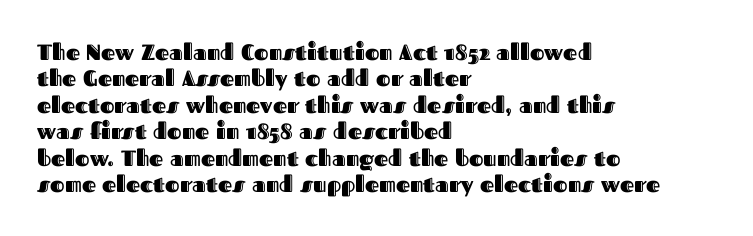
The image shows 22 px text type, upright; set left-aligned, line spacing 1.2x, normal letter spacing, not underlined.
